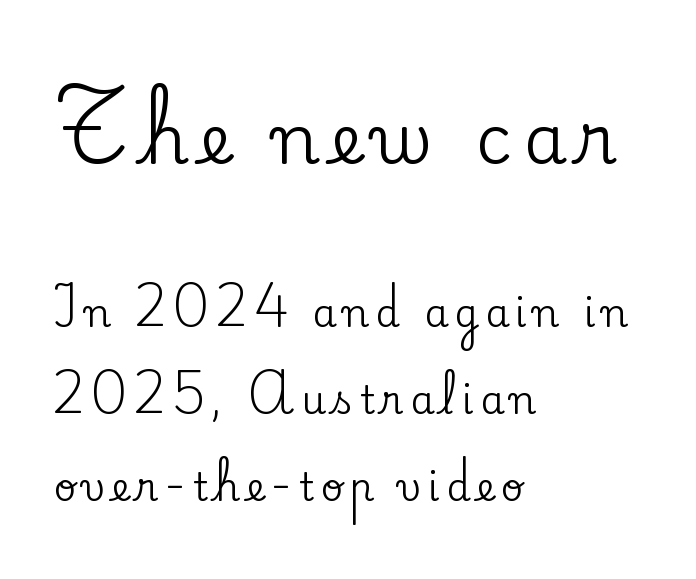
Does the lettering tilt? It doesn't — this is upright. The space directly below the letters is spotless. Two sizes are in play, and the larger belongs to the first block. Caption: multi-line text, flush left, ragged right. Is this a fixed-width face? No — the glyphs have proportional, varying widths.
